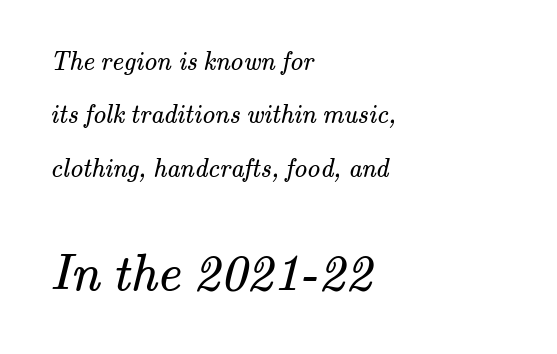
{"serif": "yes", "bold": "no", "weight": "regular", "width": "normal", "stroke_contrast": "medium", "x_height": "small", "monospaced": "no", "underline": "no", "align": "left", "line_spacing": "loose", "line_spacing_ratio": 2.05, "letter_spacing": "normal", "letter_spacing_em": 0.0, "larger_block": "second", "size_ratio": 2.0, "glyph_px": 52}
